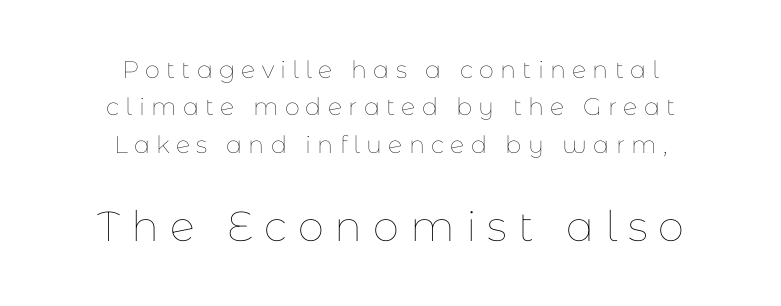
{"italic": "no", "bold": "no", "weight": "thin", "width": "normal", "stroke_contrast": "low", "x_height": "medium", "monospaced": "no", "underline": "no", "align": "center", "line_spacing": "normal", "line_spacing_ratio": 1.56, "letter_spacing": "wide", "letter_spacing_em": 0.26, "larger_block": "second", "size_ratio": 1.75, "glyph_px": 42}
